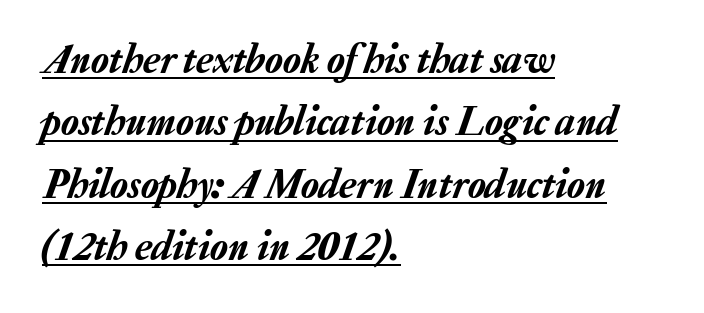
Q: Is the text italic (slanted)? A: Yes, it leans right by about 20 degrees.
Q: Is the text underlined? A: Yes.
Q: How is the paragraph aligned? A: Left-aligned.
Q: Is the spacing between letters normal or unusually wide? A: Normal.
Q: Is the spacing between lines tight, normal or loose? A: Normal.
Q: Width (condensed, normal, or wide)? A: Normal.
Q: Stroke contrast? A: Low.
Q: x-height? A: Medium.
Q: Monospaced? A: No.
